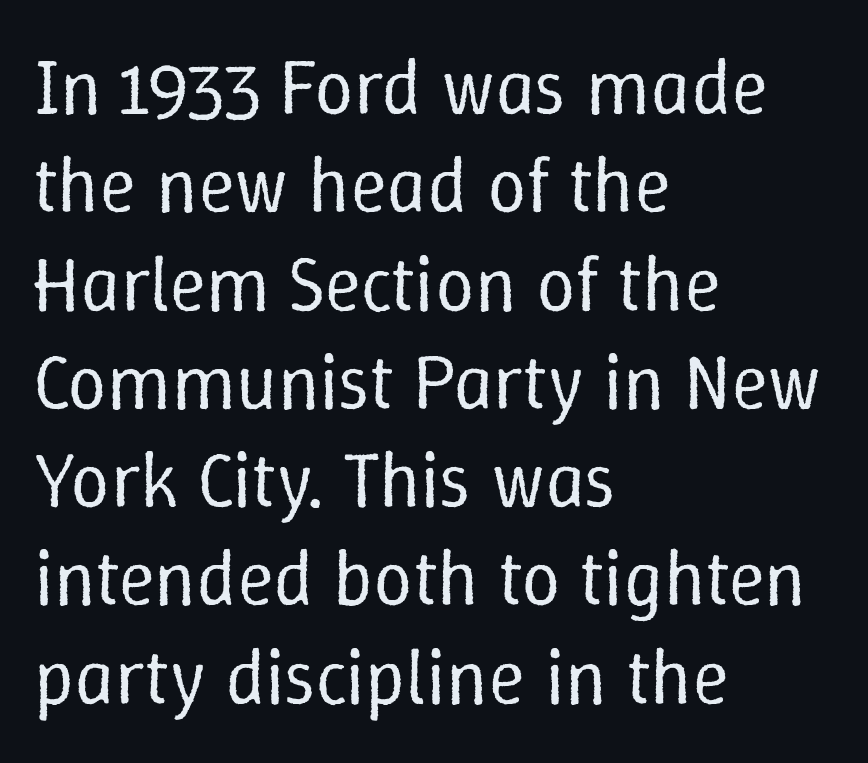
Q: Is the text bold? A: No.
Q: Is the text italic (slanted)? A: No, it is upright.
Q: Is the text underlined? A: No.
Q: How is the paragraph aligned? A: Left-aligned.
Q: Is the spacing between letters normal or unusually wide? A: Normal.
Q: Is the spacing between lines tight, normal or loose? A: Normal.
Q: Width (condensed, normal, or wide)? A: Normal.
Q: Stroke contrast? A: Low.
Q: x-height? A: Medium.
Q: Monospaced? A: No.
